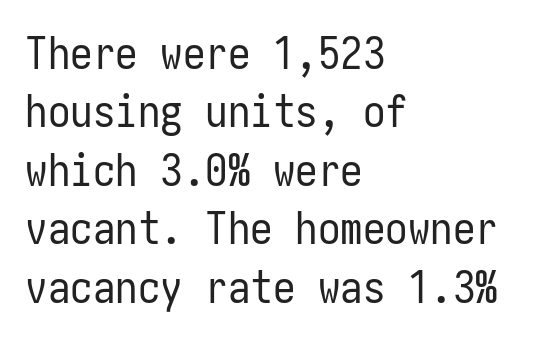
Q: Is the text bold? A: No.
Q: Is the text italic (slanted)? A: No, it is upright.
Q: Is the typeface a serif or a sans-serif typeface? A: Sans-serif.
Q: Is the text underlined? A: No.
Q: How is the paragraph aligned? A: Left-aligned.
Q: Is the spacing between letters normal or unusually wide? A: Normal.
Q: Is the spacing between lines tight, normal or loose? A: Normal.
Q: Width (condensed, normal, or wide)? A: Condensed.
Q: Stroke contrast? A: Low.
Q: x-height? A: Medium.
